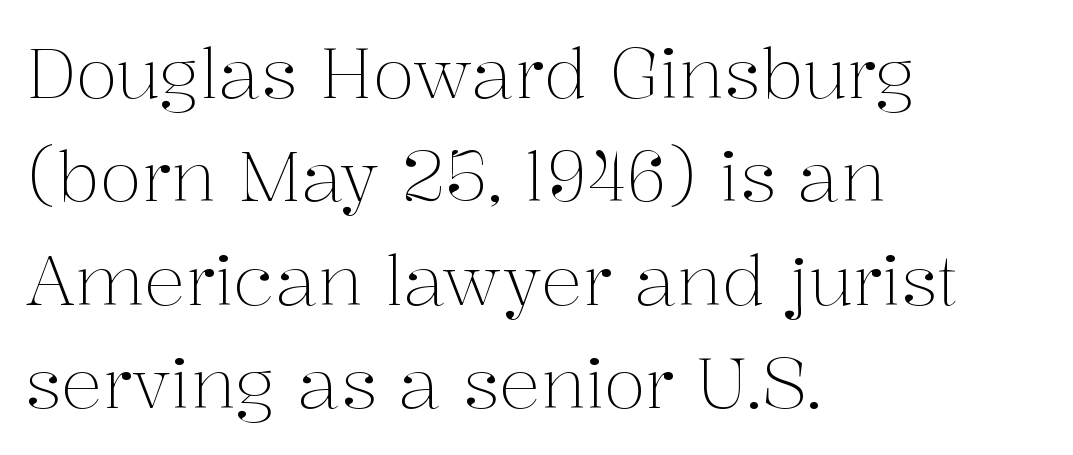
The image shows 69 px light serif type, upright; set left-aligned, normal line spacing (1.5x), normal letter spacing, not underlined; medium stroke contrast and a medium x-height.
